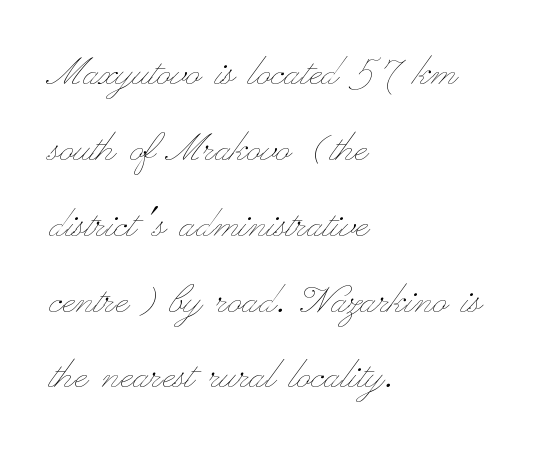
{"bold": "no", "weight": "thin", "width": "wide", "stroke_contrast": "low", "x_height": "small", "monospaced": "no", "underline": "no", "align": "left", "line_spacing": "normal", "line_spacing_ratio": 1.58, "letter_spacing": "normal", "letter_spacing_em": 0.0, "glyph_px": 48}
